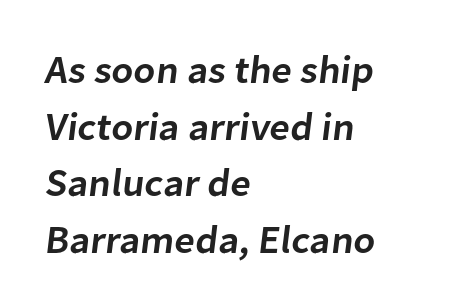
{"serif": "no", "bold": "semi", "weight": "semibold", "width": "normal", "stroke_contrast": "low", "x_height": "medium", "monospaced": "no", "underline": "no", "align": "left", "line_spacing": "normal", "line_spacing_ratio": 1.45, "letter_spacing": "normal", "letter_spacing_em": 0.0, "glyph_px": 39}
